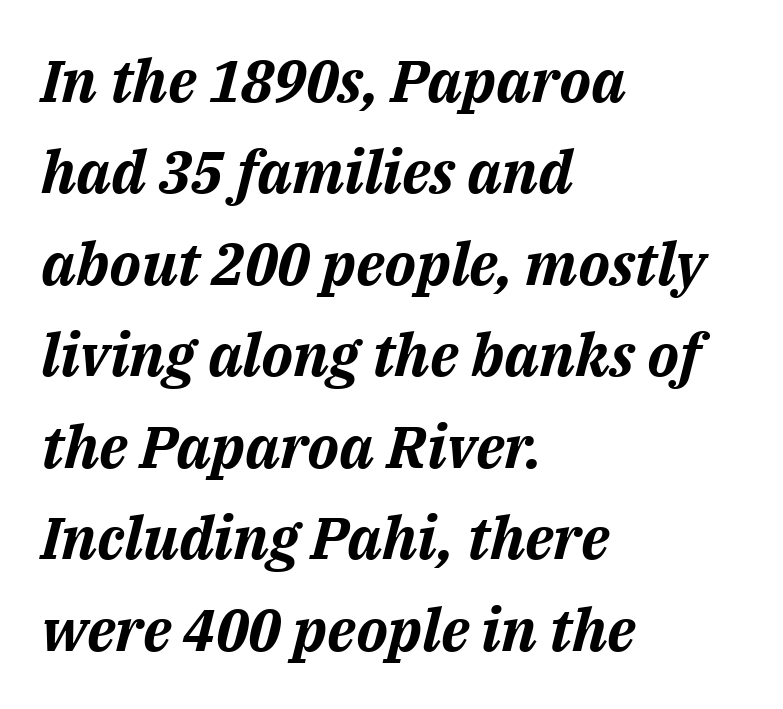
The image shows 59 px bold type, italic (leaning right); set left-aligned, normal line spacing (1.55x), normal letter spacing, not underlined; medium stroke contrast and a medium x-height.
